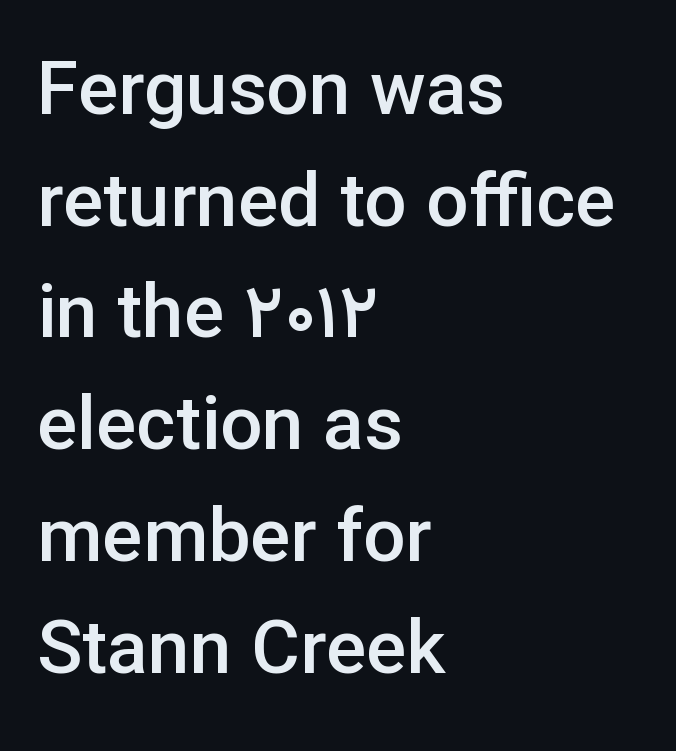
{"serif": "no", "italic": "no", "bold": "semi", "weight": "semibold", "width": "normal", "stroke_contrast": "low", "x_height": "medium", "monospaced": "no", "underline": "no", "align": "left", "line_spacing": "normal", "line_spacing_ratio": 1.49, "letter_spacing": "normal", "letter_spacing_em": 0.0, "glyph_px": 75}
